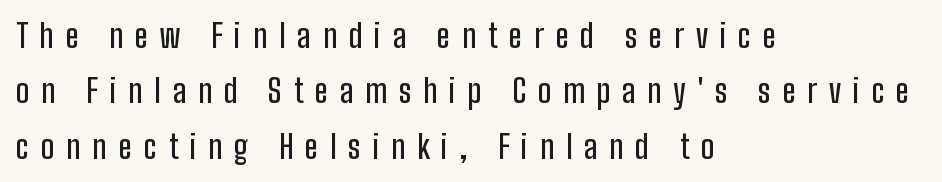
{"serif": "no", "italic": "no", "width": "condensed", "stroke_contrast": "low", "x_height": "medium", "monospaced": "no", "underline": "no", "align": "left", "line_spacing_ratio": 1.73, "letter_spacing": "wide", "letter_spacing_em": 0.37, "glyph_px": 32}
